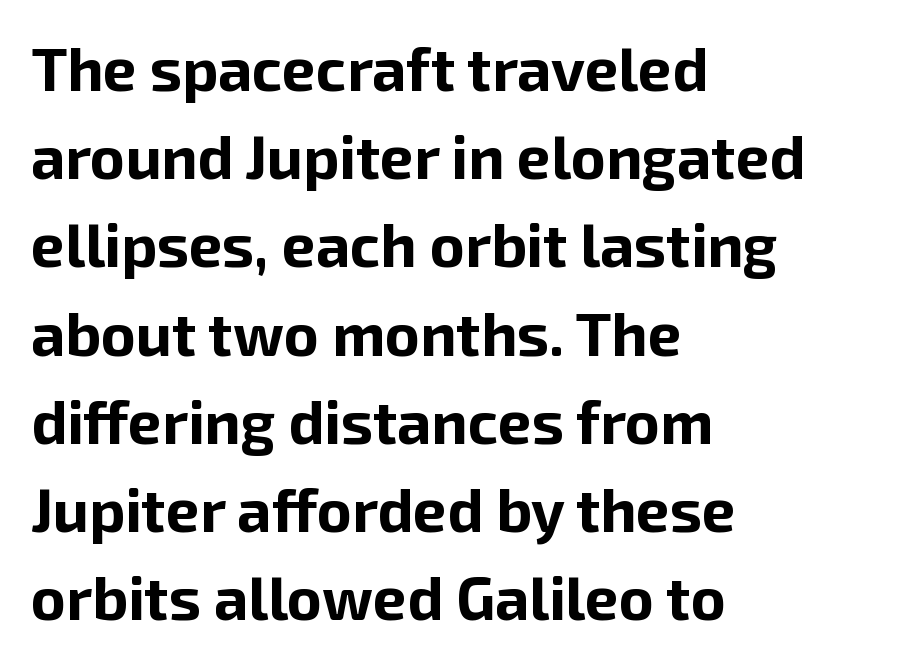
Q: Is the text bold? A: Yes.
Q: Is the text italic (slanted)? A: No, it is upright.
Q: Is the typeface a serif or a sans-serif typeface? A: Sans-serif.
Q: Is the text underlined? A: No.
Q: How is the paragraph aligned? A: Left-aligned.
Q: Is the spacing between letters normal or unusually wide? A: Normal.
Q: Is the spacing between lines tight, normal or loose? A: Normal.
Q: Width (condensed, normal, or wide)? A: Normal.
Q: Stroke contrast? A: Low.
Q: x-height? A: Medium.
Q: Monospaced? A: No.
